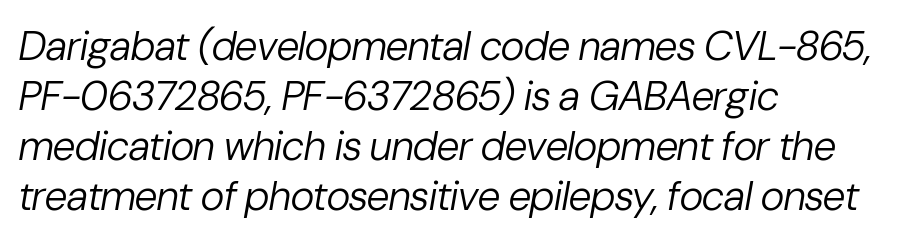
The image shows 41 px regular-weight type, italic (leaning right); set left-aligned, line spacing 1.22x, normal letter spacing, not underlined; low stroke contrast and a medium x-height.
